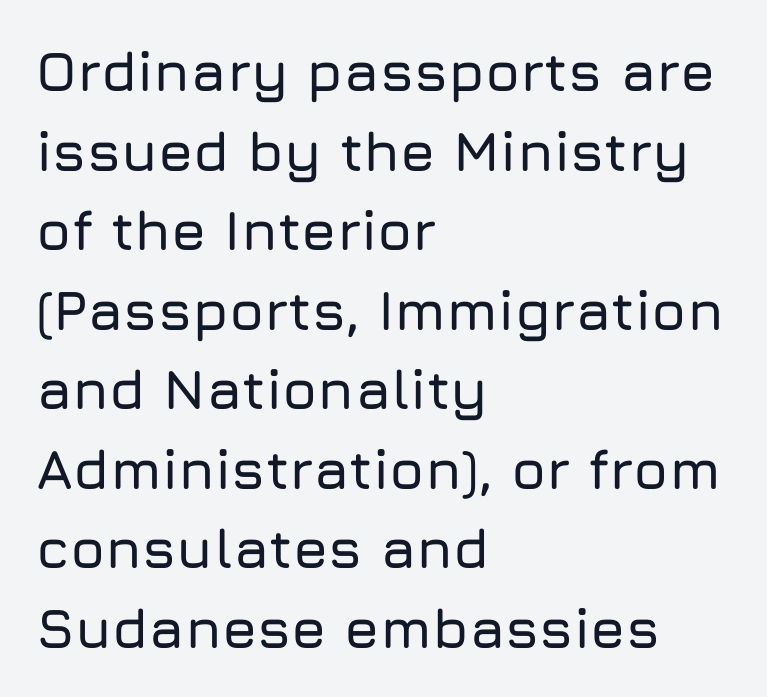
Q: Is the text italic (slanted)? A: No, it is upright.
Q: Is the typeface a serif or a sans-serif typeface? A: Sans-serif.
Q: Is the text underlined? A: No.
Q: How is the paragraph aligned? A: Left-aligned.
Q: Is the spacing between letters normal or unusually wide? A: Normal.
Q: Is the spacing between lines tight, normal or loose? A: Normal.
Q: Width (condensed, normal, or wide)? A: Normal.
Q: Stroke contrast? A: Low.
Q: x-height? A: Medium.
Q: Monospaced? A: No.
